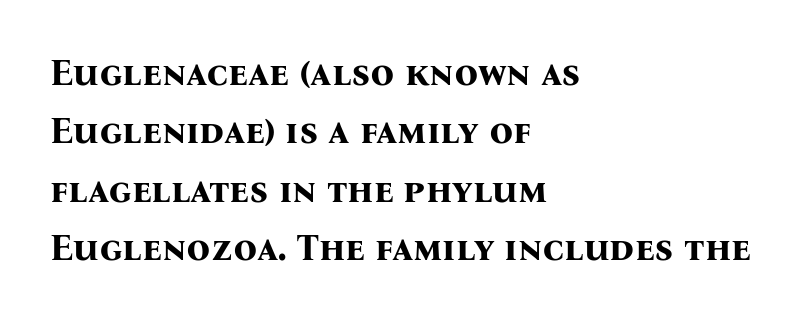
Q: Is the text bold? A: Yes.
Q: Is the text italic (slanted)? A: No, it is upright.
Q: Is the typeface a serif or a sans-serif typeface? A: Serif.
Q: Is the text underlined? A: No.
Q: How is the paragraph aligned? A: Left-aligned.
Q: Is the spacing between letters normal or unusually wide? A: Normal.
Q: Is the spacing between lines tight, normal or loose? A: Normal.
Q: Width (condensed, normal, or wide)? A: Normal.
Q: Stroke contrast? A: Medium.
Q: x-height? A: Medium.
Q: Monospaced? A: No.
